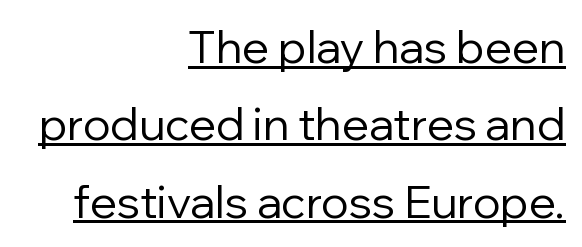
The typography opts for an upright posture over an oblique one. Which margin do the lines hug? The right one — the left edge is uneven. Summary of weight: not heavy and not bold. Underlining? Definitely there. Is this a sans? Yes — the strokes have no serifs.
